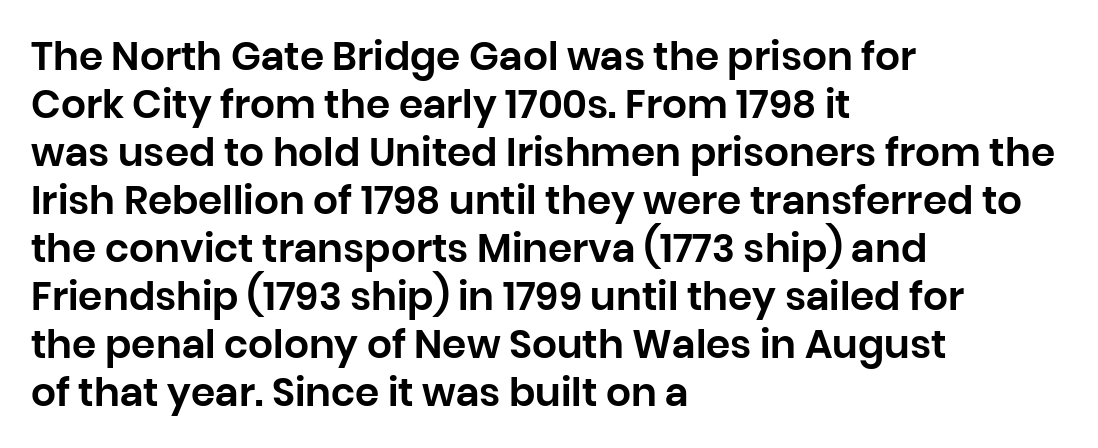
The image shows 39 px sans-serif type, upright; set left-aligned, line spacing 1.23x, normal letter spacing, not underlined; low stroke contrast and a large x-height.
